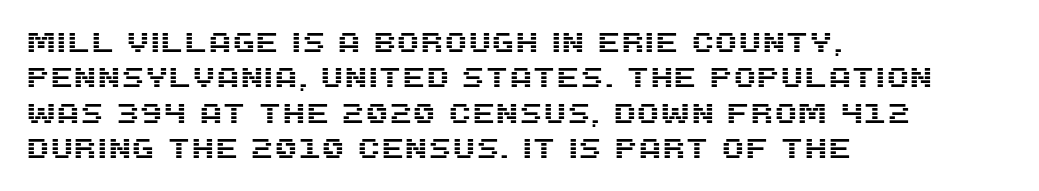
The image shows 27 px text type, upright; set left-aligned, normal line spacing (1.31x), normal letter spacing, not underlined.
